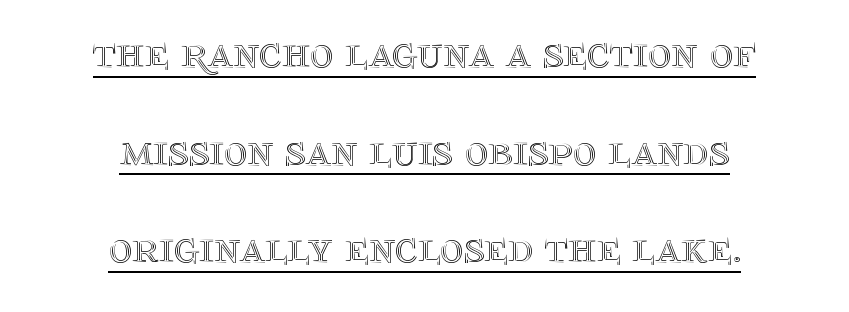
Beneath each row of characters lies a ruled line. Is there much room between lines? Yes — plenty of vertical air separates them. The letters sit at their default tracking, neither squeezed nor spread. Looks like regular typesetting: each glyph gets only the width it needs. The setting favours the middle, as headings and verse often do. No italicization has been applied; the sample stays upright.
